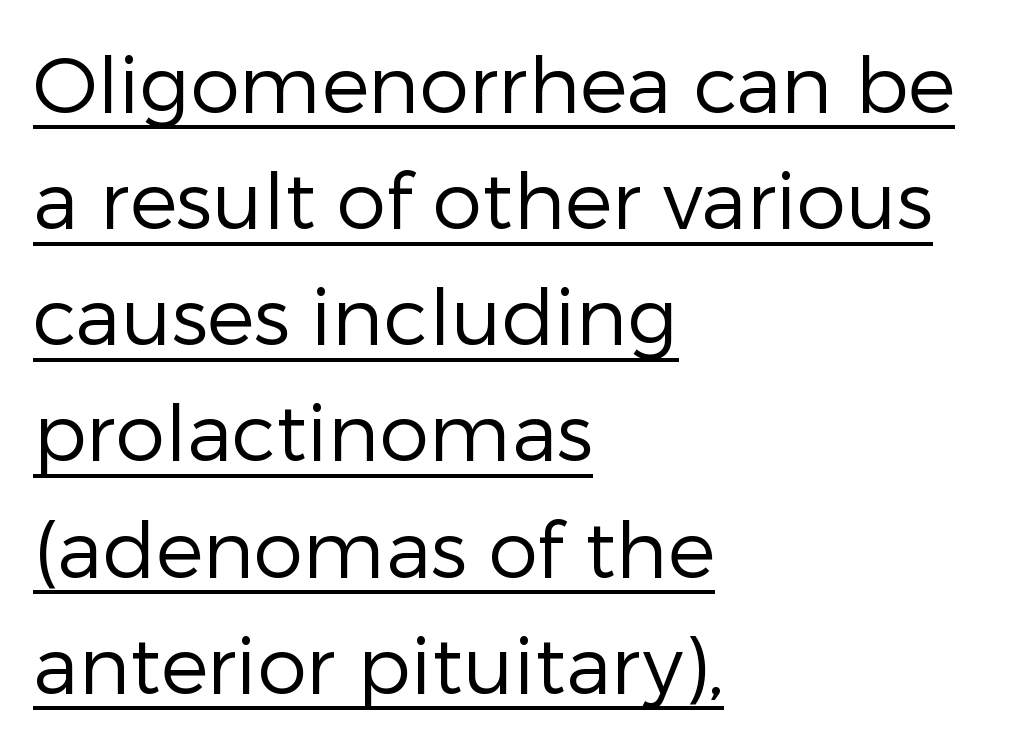
{"serif": "no", "italic": "no", "bold": "no", "weight": "regular", "width": "normal", "stroke_contrast": "low", "x_height": "medium", "monospaced": "no", "underline": "yes", "align": "left", "line_spacing": "normal", "line_spacing_ratio": 1.47, "letter_spacing": "normal", "letter_spacing_em": 0.0, "glyph_px": 79}
